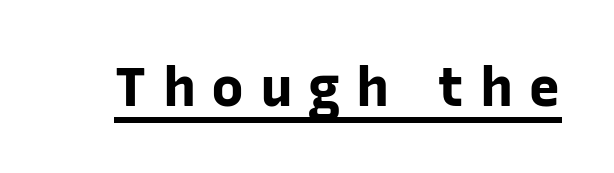
The image shows 55 px bold sans-serif type, upright; set unusually wide letter spacing (+0.28 em), underlined; low stroke contrast and a medium x-height.
